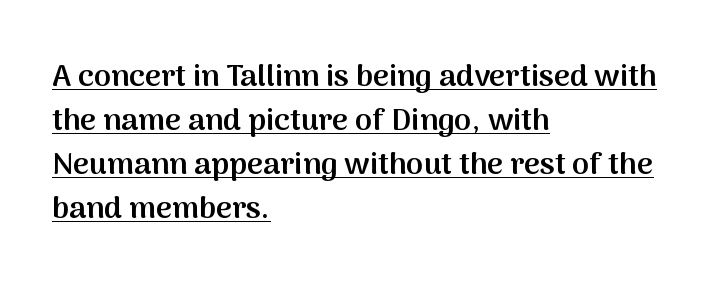
Q: Is the text bold? A: Semi-bold.
Q: Is the text italic (slanted)? A: No, it is upright.
Q: Is the typeface a serif or a sans-serif typeface? A: Sans-serif.
Q: Is the text underlined? A: Yes.
Q: How is the paragraph aligned? A: Left-aligned.
Q: Is the spacing between letters normal or unusually wide? A: Normal.
Q: Is the spacing between lines tight, normal or loose? A: Normal.
Q: Width (condensed, normal, or wide)? A: Normal.
Q: Stroke contrast? A: Medium.
Q: x-height? A: Medium.
Q: Monospaced? A: No.
